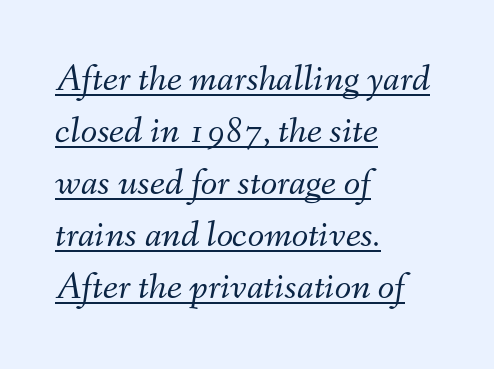
{"italic": "yes", "lean": "right", "slant_degrees": 9, "bold": "no", "weight": "light", "width": "normal", "stroke_contrast": "medium", "x_height": "small", "monospaced": "no", "underline": "yes", "align": "left", "line_spacing": "normal", "line_spacing_ratio": 1.37, "letter_spacing": "normal", "letter_spacing_em": 0.0, "glyph_px": 38}
